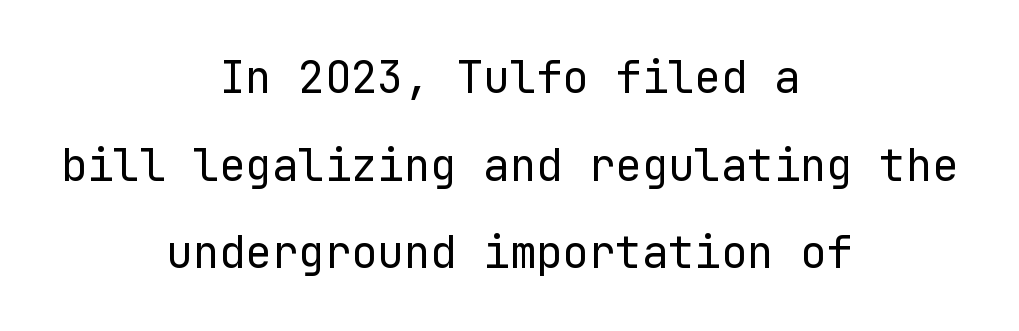
Q: Is the text bold? A: No.
Q: Is the text italic (slanted)? A: No, it is upright.
Q: Is the typeface a serif or a sans-serif typeface? A: Sans-serif.
Q: Is the text underlined? A: No.
Q: How is the paragraph aligned? A: Centered.
Q: Is the spacing between letters normal or unusually wide? A: Normal.
Q: Is the spacing between lines tight, normal or loose? A: Loose.
Q: Width (condensed, normal, or wide)? A: Normal.
Q: Stroke contrast? A: Low.
Q: x-height? A: Medium.
